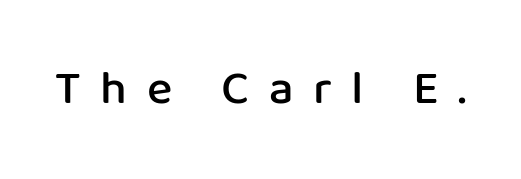
Q: Is the text bold? A: Semi-bold.
Q: Is the text italic (slanted)? A: No, it is upright.
Q: Is the typeface a serif or a sans-serif typeface? A: Sans-serif.
Q: Is the text underlined? A: No.
Q: Is the spacing between letters normal or unusually wide? A: Unusually wide.
Q: Width (condensed, normal, or wide)? A: Normal.
Q: Stroke contrast? A: Low.
Q: x-height? A: Medium.
Q: Monospaced? A: No.
